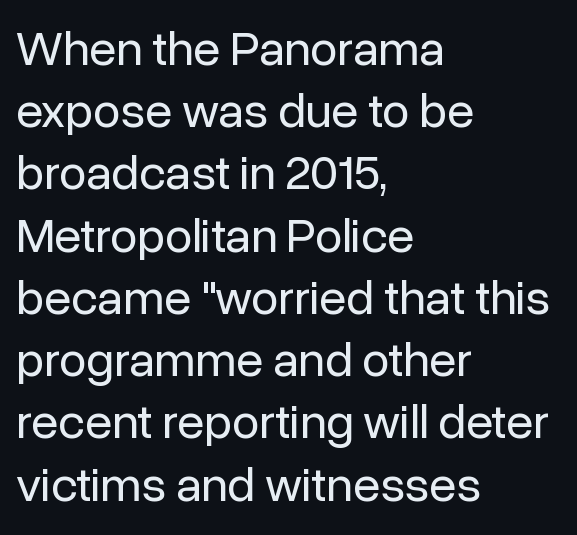
You can tell it's not italic because the verticals are truly vertical. The passage shown is typeset with a sans-serif family. You could call the tracking neutral — neither tight nor loose. These lines sit exactly where default settings would place them. Unbolded letterforms with no extra heft.
